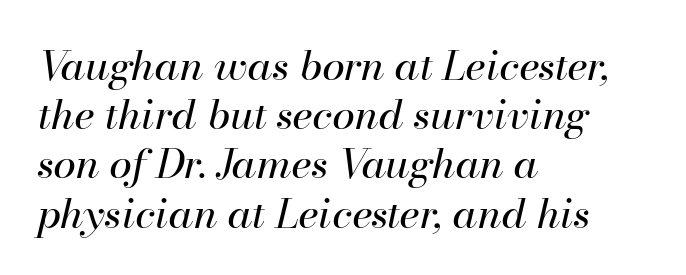
Q: Is the text bold? A: No.
Q: Is the text italic (slanted)? A: Yes, it leans right by about 13 degrees.
Q: Is the text underlined? A: No.
Q: How is the paragraph aligned? A: Left-aligned.
Q: Is the spacing between letters normal or unusually wide? A: Normal.
Q: Width (condensed, normal, or wide)? A: Normal.
Q: Stroke contrast? A: High.
Q: x-height? A: Small.
Q: Monospaced? A: No.
